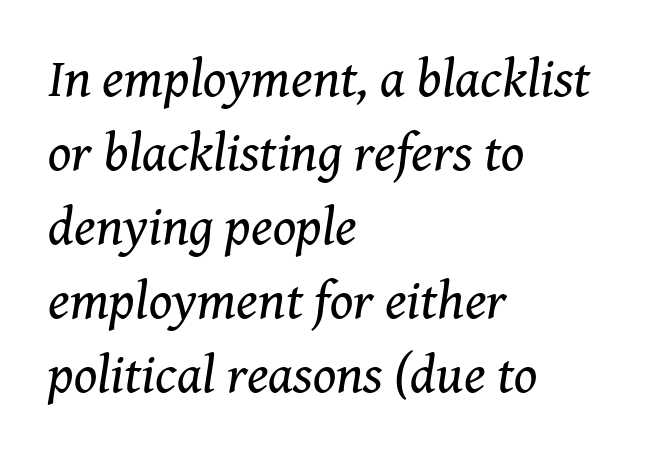
This rendering employs a face with finishing strokes, i.e., a serif. Counters stay open thanks to moderate or lighter strokes. When letters slant like this, we call the style italic. Bare-footed words on every line.
